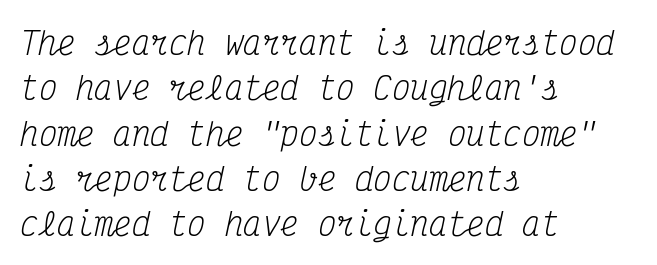
The image shows 31 px regular-weight, condensed serif type, italic (leaning right), monospaced; set left-aligned, normal line spacing (1.46x), normal letter spacing, not underlined; medium stroke contrast and a medium x-height.
